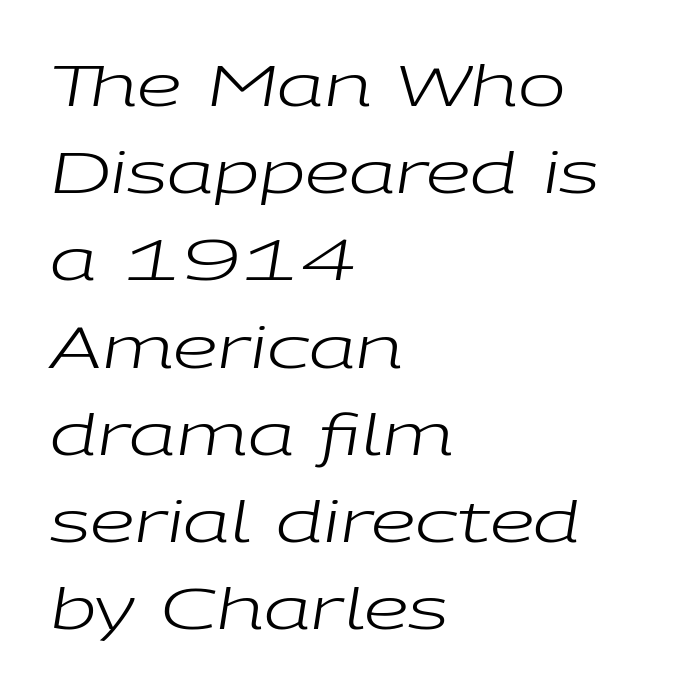
The image shows 57 px regular-weight, wide type, italic (leaning right); set left-aligned, normal line spacing (1.53x), normal letter spacing, not underlined; low stroke contrast and a medium x-height.
